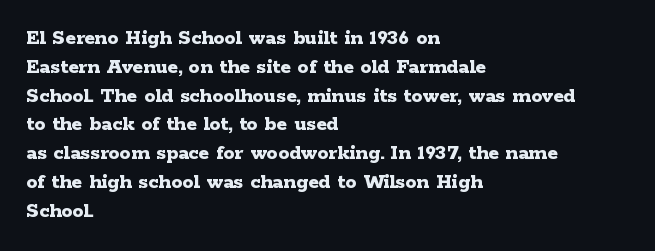
The rows are spaced the way most documents space them. Its strokes are broad and dark, the hallmark of bold type. Posture: upright roman. A bare baseline throughout the passage.
